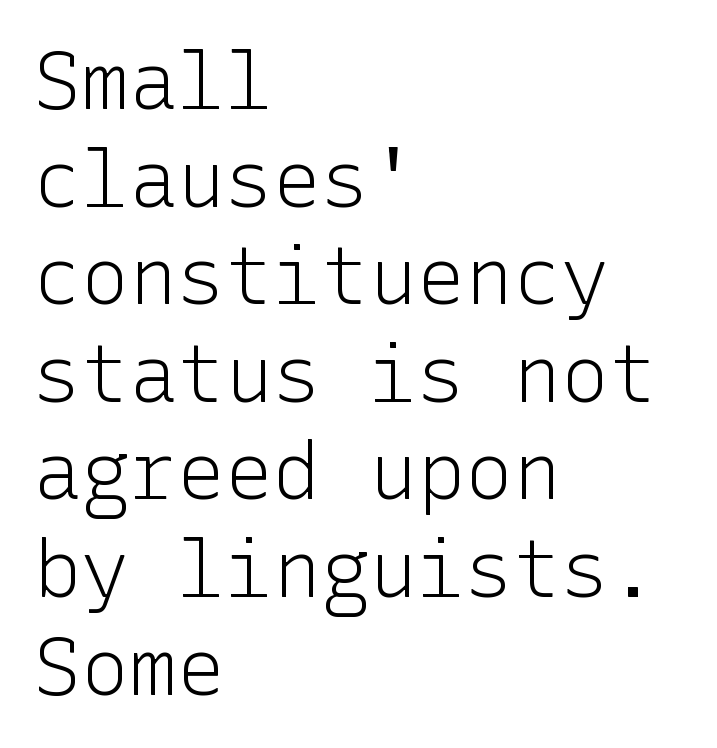
{"serif": "no", "italic": "no", "bold": "no", "weight": "light", "width": "normal", "stroke_contrast": "low", "x_height": "medium", "underline": "no", "align": "left", "line_spacing_ratio": 1.22, "letter_spacing": "normal", "letter_spacing_em": 0.0, "glyph_px": 80}
